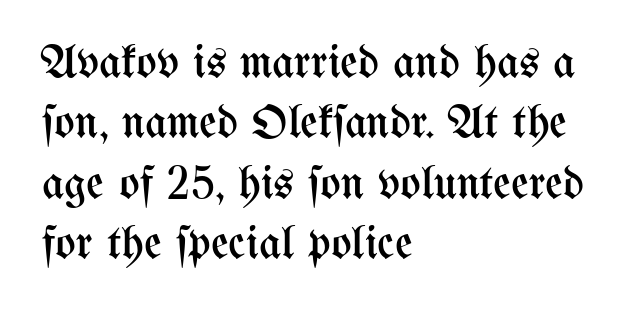
{"italic": "no", "bold": "no", "weight": "regular", "width": "condensed", "stroke_contrast": "medium", "x_height": "medium", "monospaced": "no", "underline": "no", "align": "left", "line_spacing": "normal", "line_spacing_ratio": 1.26, "letter_spacing": "normal", "letter_spacing_em": 0.0, "glyph_px": 48}
